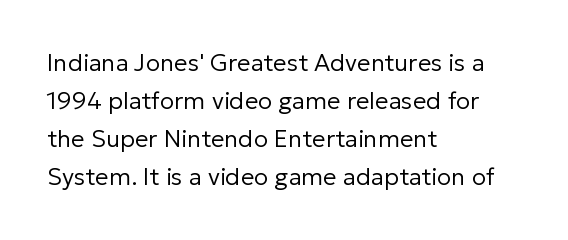
The image shows 24 px text type, upright; set left-aligned, normal line spacing (1.59x), normal letter spacing, not underlined.
